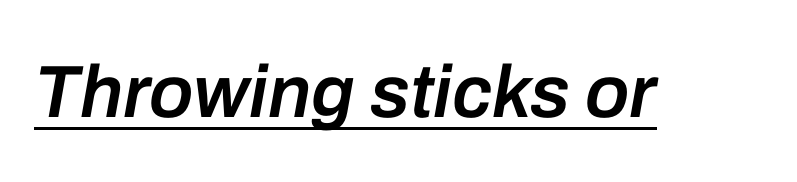
The image shows 74 px semibold type, italic (leaning right); set normal letter spacing, underlined; low stroke contrast and a medium x-height.
